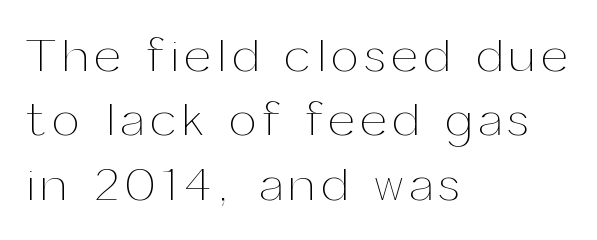
Plain, unruled lines of type. Is there much room between lines? A standard amount, neither cramped nor airy. The specimen reads as upright at a glance. Varying glyph widths throughout — classic text-font behaviour. Typeset ragged right — the left edge is the straight one.
